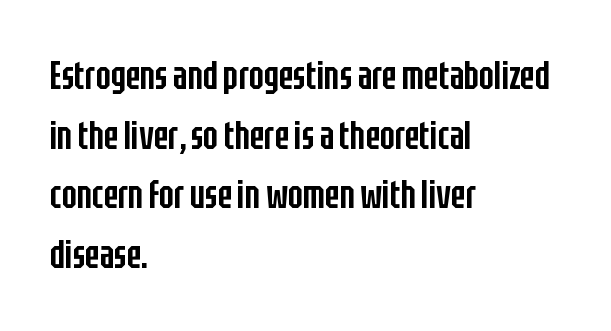
Where is the straight margin? On the left. Stroke thickness is moderately raised; the sample reads as semibold. The face used here is rendered with its standard letterfit. Vertical strokes here are truly vertical. Regarding leading, the lines here are spaced in the standard way.
